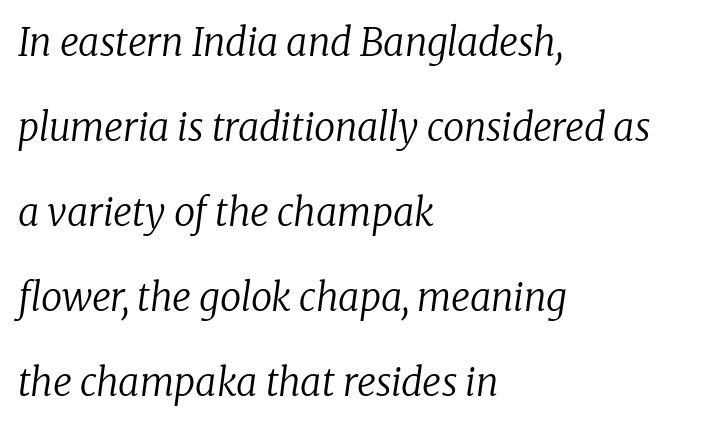
{"serif": "yes", "italic": "yes", "lean": "right", "slant_degrees": 8, "bold": "no", "weight": "regular", "width": "normal", "stroke_contrast": "low", "x_height": "medium", "monospaced": "no", "underline": "no", "align": "left", "line_spacing": "loose", "line_spacing_ratio": 2.24, "letter_spacing": "normal", "letter_spacing_em": 0.0, "glyph_px": 38}
